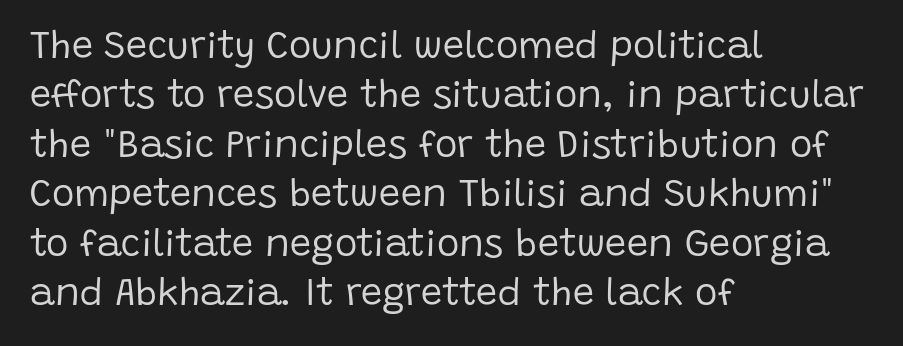
{"serif": "no", "italic": "no", "bold": "no", "weight": "regular", "width": "normal", "stroke_contrast": "low", "x_height": "large", "monospaced": "no", "underline": "no", "align": "left", "line_spacing": "normal", "line_spacing_ratio": 1.3, "letter_spacing": "normal", "letter_spacing_em": 0.0, "glyph_px": 38}
